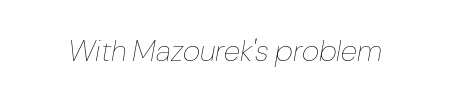
The image shows 30 px thin type, italic (leaning right); set normal letter spacing, not underlined; low stroke contrast and a medium x-height.
